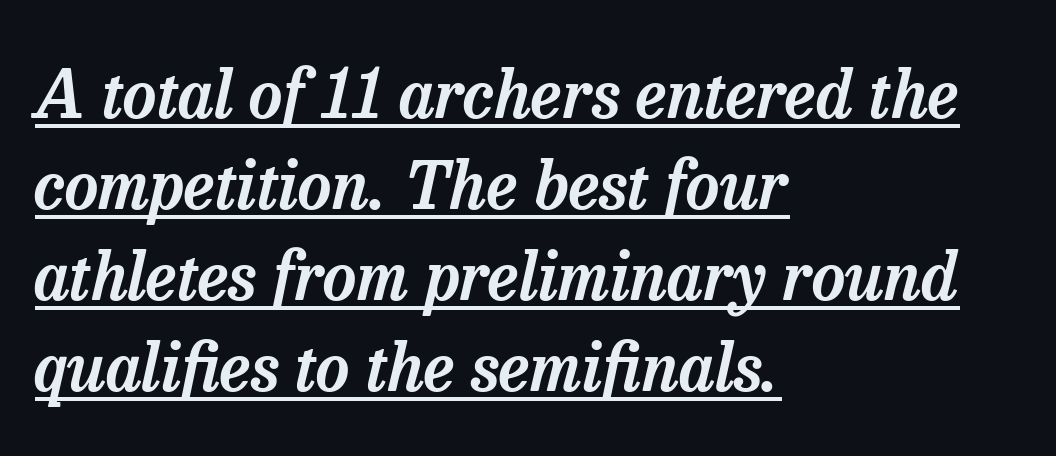
{"serif": "yes", "italic": "yes", "lean": "right", "slant_degrees": 13, "width": "normal", "stroke_contrast": "low", "x_height": "medium", "monospaced": "no", "underline": "yes", "align": "left", "line_spacing": "normal", "line_spacing_ratio": 1.38, "letter_spacing": "normal", "letter_spacing_em": 0.0, "glyph_px": 66}
